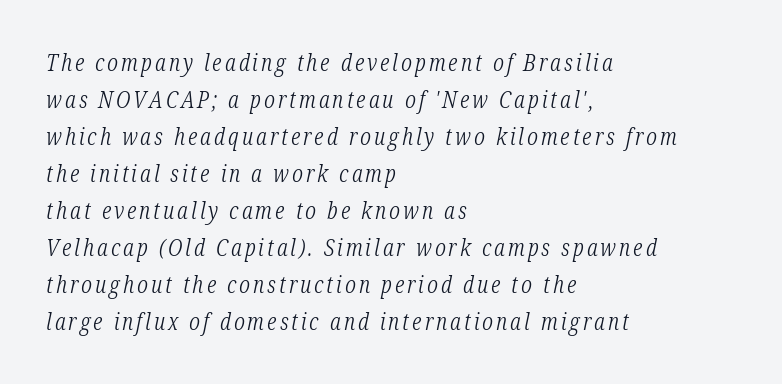
Students, observe: this is what conventionally led text looks like. Is this a heavy cut? Hardly; it is regular or lighter. Leftover space on each line is placed entirely after the last word. The axis of the letterforms is tilted away from vertical. The glyphs are unaccompanied by any horizontal stroke below them.
